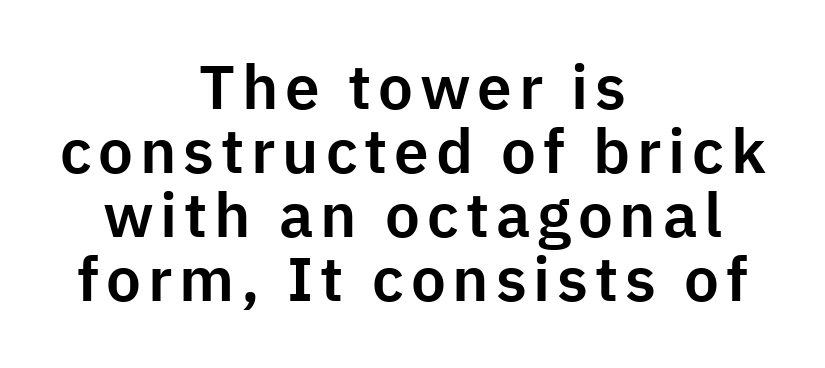
The leading is snug, giving the passage a crowded texture. The letters advance in unequal steps, a hallmark of proportional type. The space directly below the letters is spotless. Teacher's note: observe the equal gaps on both sides — that is centered alignment. Posture: upright roman. These lines are composed in type without serifs.
